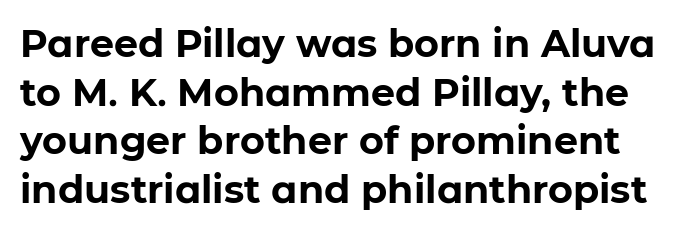
{"serif": "no", "italic": "no", "bold": "yes", "weight": "bold", "width": "normal", "stroke_contrast": "low", "x_height": "medium", "monospaced": "no", "underline": "no", "line_spacing": "normal", "line_spacing_ratio": 1.28, "letter_spacing": "normal", "letter_spacing_em": 0.0, "glyph_px": 38}
